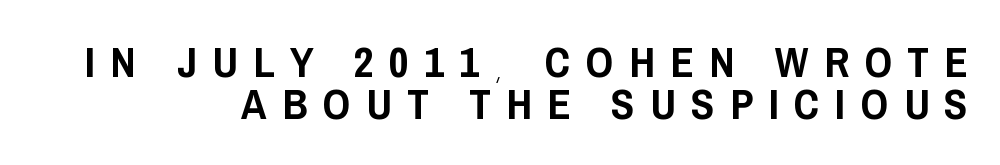
The designer went with a sans here, leaving each stem footless. Designer's note — italics off, roman on. You could barely slide anything between these rows. Alignment: flush right. Descenders hang freely into open space.
